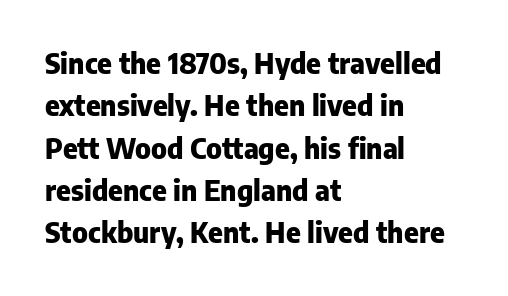
The image shows 28 px heavy sans-serif type, upright; set left-aligned, normal line spacing (1.51x), normal letter spacing, not underlined; low stroke contrast and a medium x-height.
